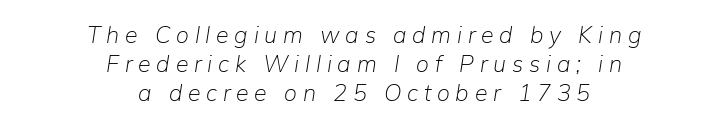
The image shows 23 px text type, italic (leaning right); set centered, normal line spacing (1.26x), unusually wide letter spacing (+0.25 em), not underlined.
